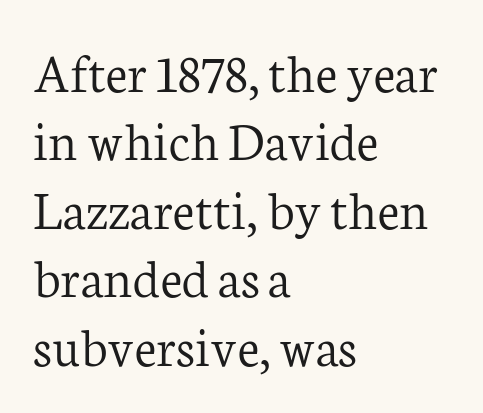
The image shows 57 px light serif type, upright; set left-aligned, line spacing 1.2x, normal letter spacing, not underlined; low stroke contrast and a medium x-height.
